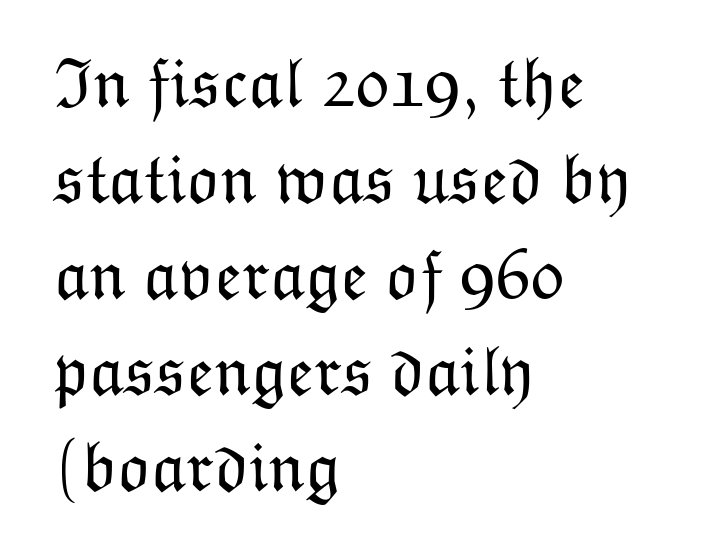
Q: Is the text bold? A: No.
Q: Is the text italic (slanted)? A: No, it is upright.
Q: Is the text underlined? A: No.
Q: How is the paragraph aligned? A: Left-aligned.
Q: Is the spacing between letters normal or unusually wide? A: Normal.
Q: Is the spacing between lines tight, normal or loose? A: Normal.
Q: Width (condensed, normal, or wide)? A: Normal.
Q: Stroke contrast? A: Low.
Q: x-height? A: Medium.
Q: Monospaced? A: No.
